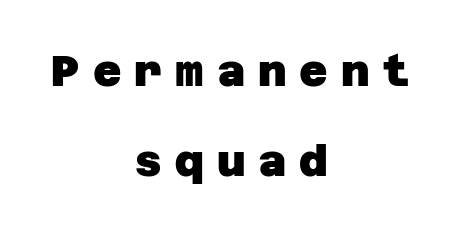
The image shows 44 px heavy sans-serif type; set centered, loose line spacing (2.05x), unusually wide letter spacing (+0.29 em), not underlined; low stroke contrast and a large x-height.
